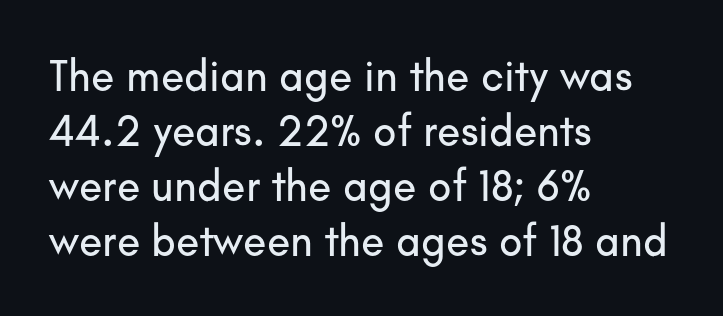
A classic flush-left, rag-right setting is used for this passage. The characters display no serif detailing; their extremities are plain. Spacing verdict: proportional, widths tailored to each character. How would I describe the line gaps? Plain and ordinary.
